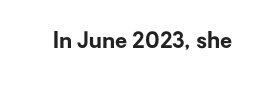
Q: Is the text bold? A: Yes.
Q: Is the text italic (slanted)? A: No, it is upright.
Q: Is the text underlined? A: No.
Q: Is the spacing between letters normal or unusually wide? A: Normal.
